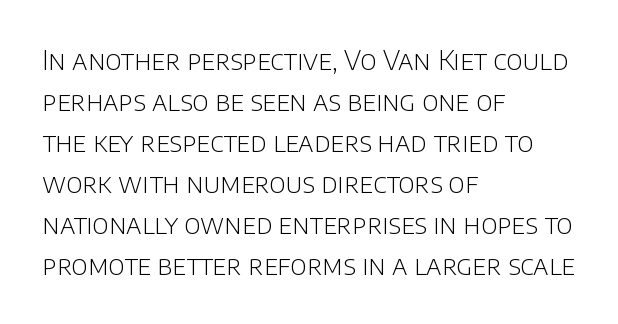
The image shows 27 px text type, upright; set left-aligned, normal line spacing (1.52x), normal letter spacing, not underlined.
